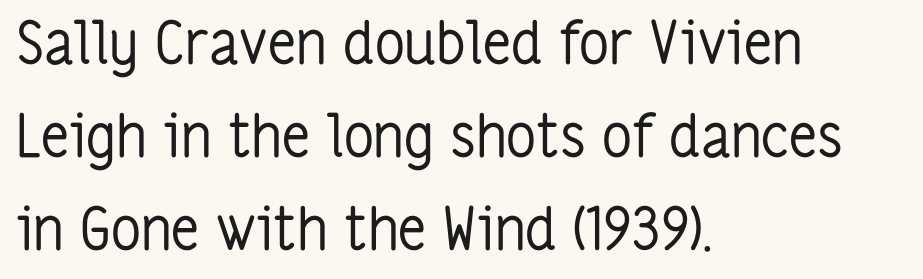
The image shows 59 px regular-weight, condensed sans-serif type, upright; set left-aligned, normal line spacing (1.58x), normal letter spacing, not underlined; low stroke contrast and a medium x-height.
